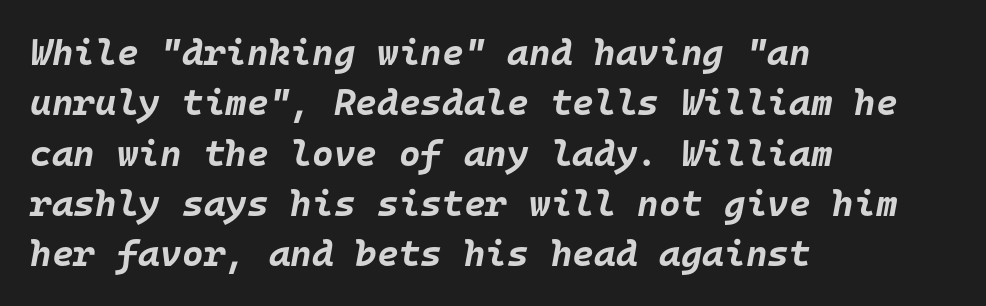
The image shows 37 px bold type, italic (leaning right), monospaced; set left-aligned, normal line spacing (1.36x), normal letter spacing, not underlined; low stroke contrast and a large x-height.
